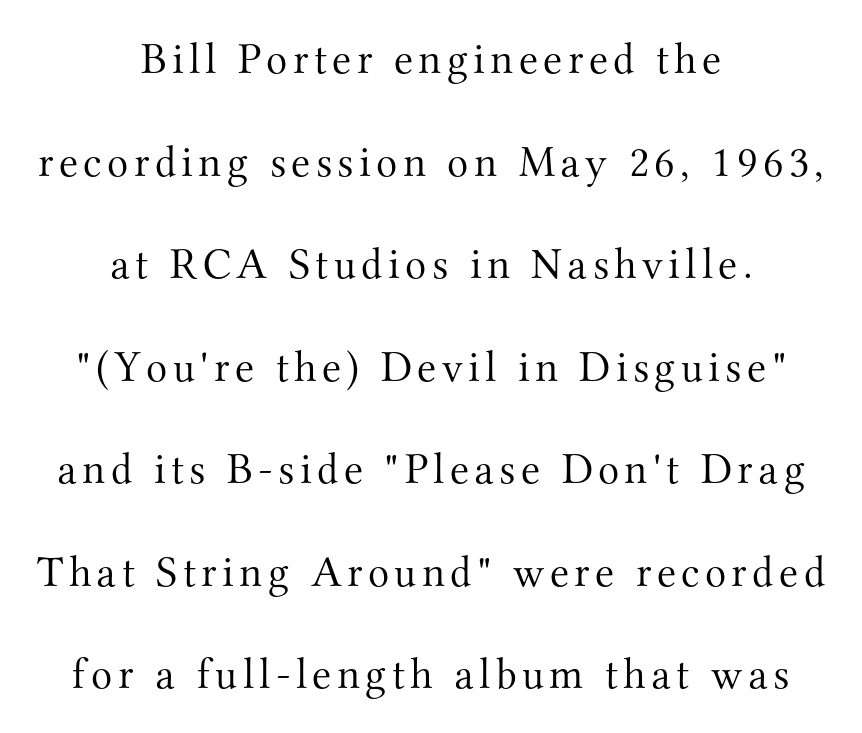
The image shows 44 px light serif type, upright; set centered, loose line spacing (2.33x), not underlined; medium stroke contrast and a small x-height.
